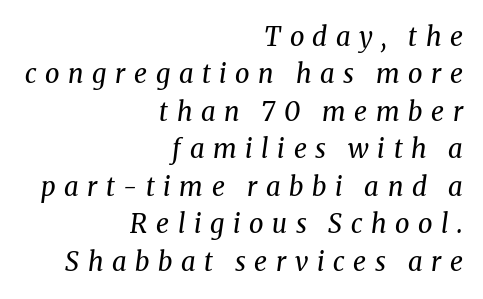
{"italic": "yes", "lean": "right", "slant_degrees": 8, "bold": "no", "underline": "no", "align": "right", "line_spacing": "normal", "line_spacing_ratio": 1.44, "letter_spacing": "wide", "letter_spacing_em": 0.33, "glyph_px": 26}
